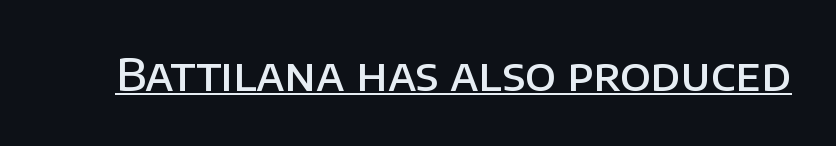
Stems and bowls a touch heavier than normal — semibold. A typesetter would label this face a sans. The letters advance in unequal steps, a hallmark of proportional type. The rendered words wear a rule along their underside. The gaps between neighbouring characters are ordinary and unremarkable.
